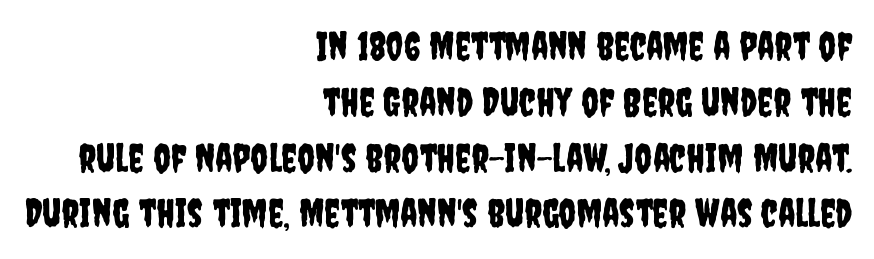
Q: Is the text italic (slanted)? A: No, it is upright.
Q: Is the typeface a serif or a sans-serif typeface? A: Sans-serif.
Q: Is the text underlined? A: No.
Q: How is the paragraph aligned? A: Right-aligned.
Q: Is the spacing between letters normal or unusually wide? A: Normal.
Q: Is the spacing between lines tight, normal or loose? A: Normal.
Q: Width (condensed, normal, or wide)? A: Condensed.
Q: Stroke contrast? A: Low.
Q: x-height? A: Large.
Q: Monospaced? A: No.
